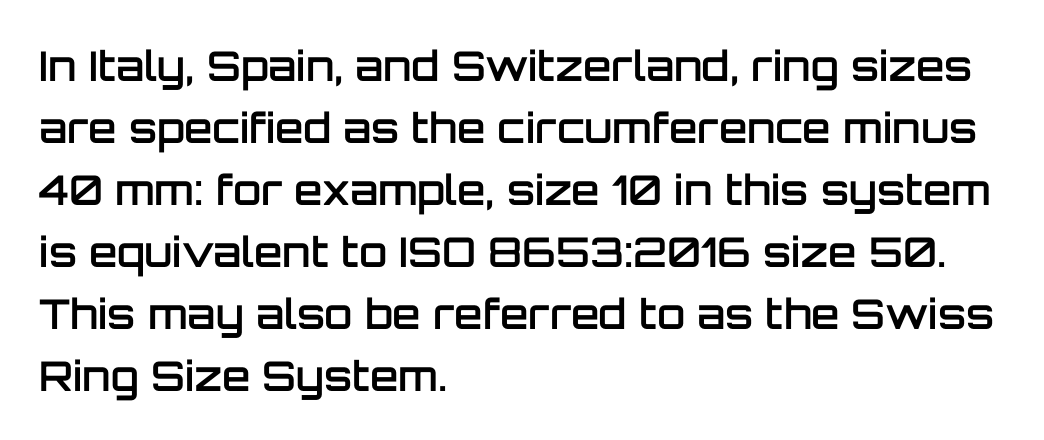
Q: Is the text bold? A: Semi-bold.
Q: Is the text italic (slanted)? A: No, it is upright.
Q: Is the typeface a serif or a sans-serif typeface? A: Sans-serif.
Q: Is the text underlined? A: No.
Q: How is the paragraph aligned? A: Left-aligned.
Q: Is the spacing between letters normal or unusually wide? A: Normal.
Q: Is the spacing between lines tight, normal or loose? A: Normal.
Q: Width (condensed, normal, or wide)? A: Normal.
Q: Stroke contrast? A: Low.
Q: x-height? A: Large.
Q: Monospaced? A: No.
